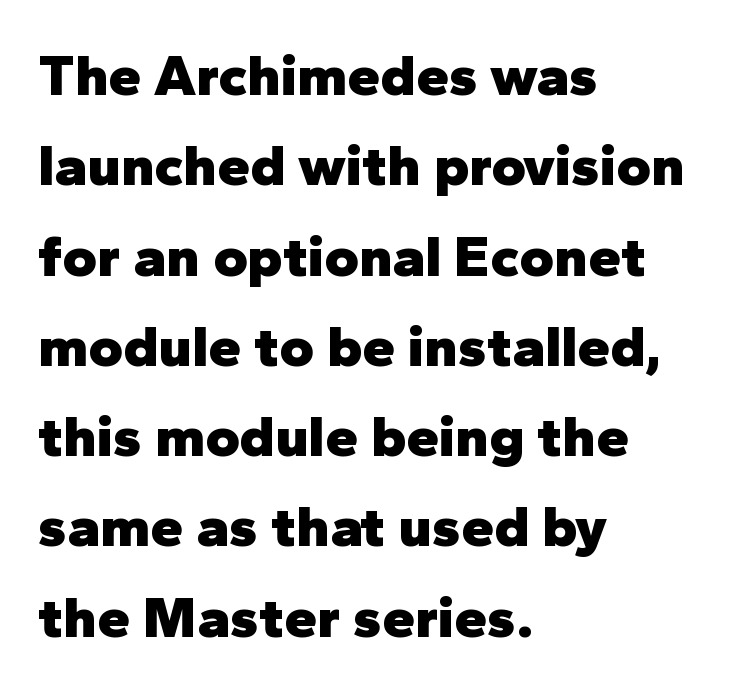
The font family rendered here belongs to the sans-serif group. The rendering anchors every line to the left-hand side. Think of a printed novel: that variable character pitch is what you see here. Heavy, bold letterforms.
